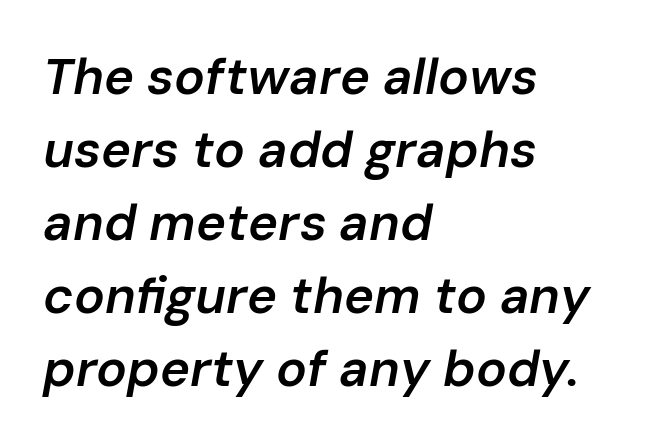
The image shows 51 px semibold type, italic (leaning right); set left-aligned, normal line spacing (1.43x), normal letter spacing, not underlined; low stroke contrast and a medium x-height.
